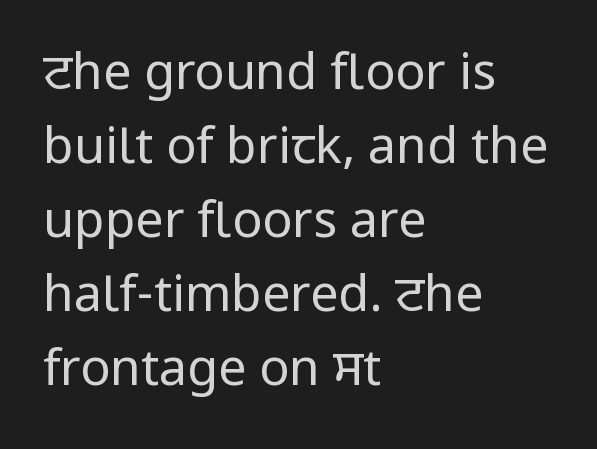
Designer's note — italics off, roman on. The characters are drawn with everyday or finer stroke widths. Successive baselines arrive at the customary interval. The text was rendered using a sans face with plain stroke endings. Each letter keeps its own natural width here, so spacing adapts to shape. The ragged edge is on the right, which tells us the setting is flush left.
